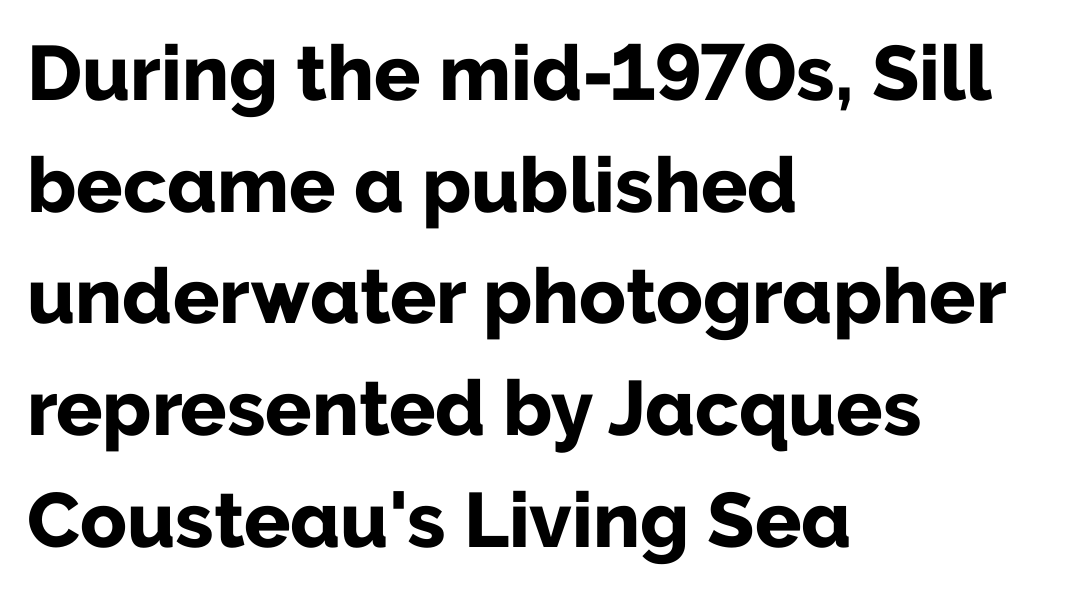
The rendering uses natural spacing where letterforms have individual widths. Any mark beneath the type? The region is blank. The rendering uses a moderate line-height, typical for paragraphs. Does the type have serifs? No, each stem ends abruptly. Tall strokes in this sample are plumb rather than angled.
